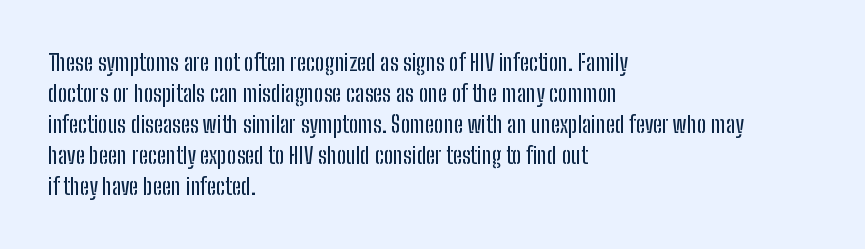
Q: Is the text italic (slanted)? A: No, it is upright.
Q: Is the text underlined? A: No.
Q: How is the paragraph aligned? A: Left-aligned.
Q: Is the spacing between letters normal or unusually wide? A: Normal.
Q: Is the spacing between lines tight, normal or loose? A: Normal.
